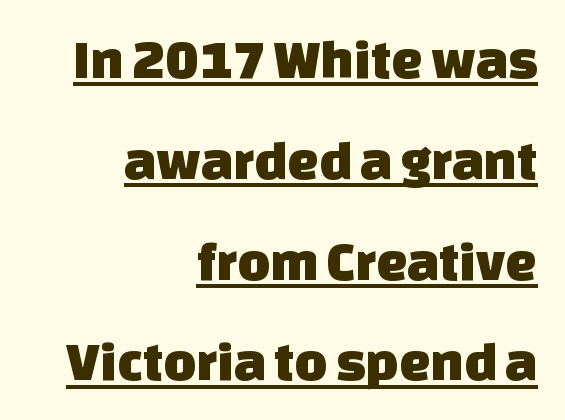
{"serif": "no", "width": "normal", "stroke_contrast": "low", "x_height": "large", "monospaced": "no", "underline": "yes", "align": "right", "line_spacing_ratio": 1.8, "letter_spacing": "normal", "letter_spacing_em": 0.0, "glyph_px": 56}
